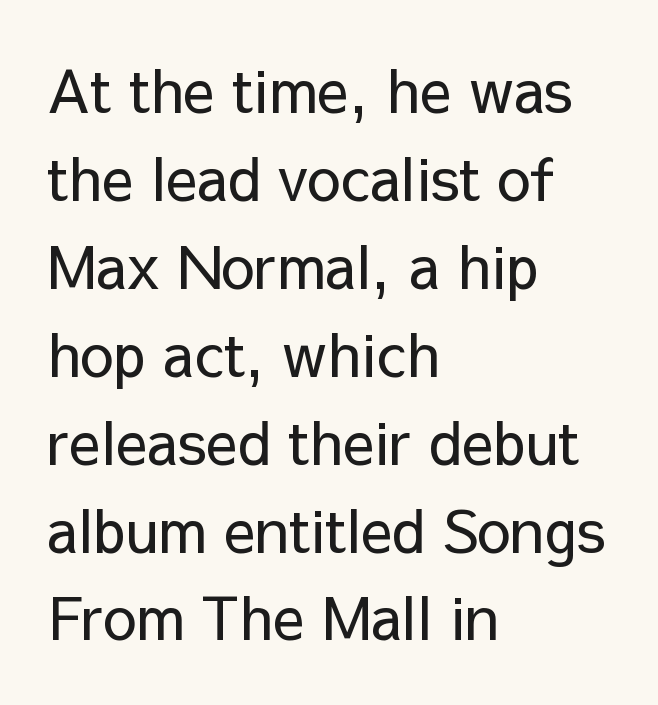
{"serif": "no", "italic": "no", "bold": "no", "weight": "regular", "width": "normal", "stroke_contrast": "low", "x_height": "medium", "monospaced": "no", "underline": "no", "align": "left", "line_spacing": "normal", "line_spacing_ratio": 1.49, "letter_spacing": "normal", "letter_spacing_em": 0.0, "glyph_px": 59}
